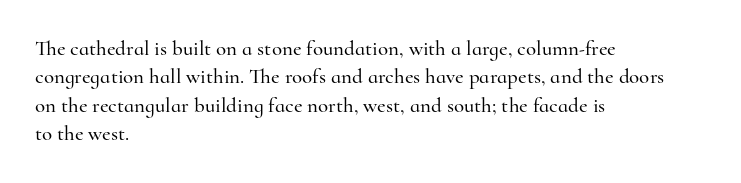
{"italic": "no", "underline": "no", "align": "left", "line_spacing": "normal", "line_spacing_ratio": 1.35, "letter_spacing": "normal", "letter_spacing_em": 0.0, "glyph_px": 21}
